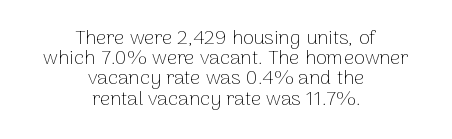
The image shows 20 px text type, upright; set centered, tight line spacing (1.01x), normal letter spacing, not underlined.
